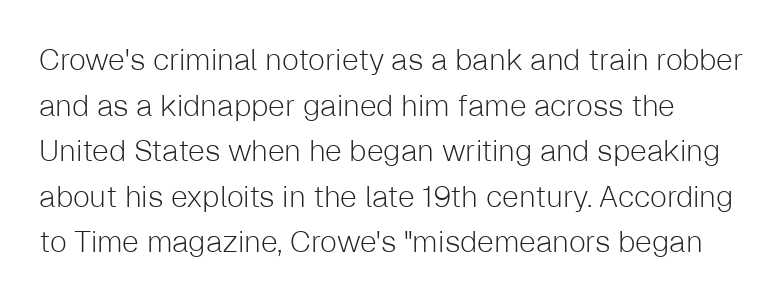
The image shows 30 px light sans-serif type, upright; set normal line spacing (1.52x), normal letter spacing, not underlined; low stroke contrast and a medium x-height.
